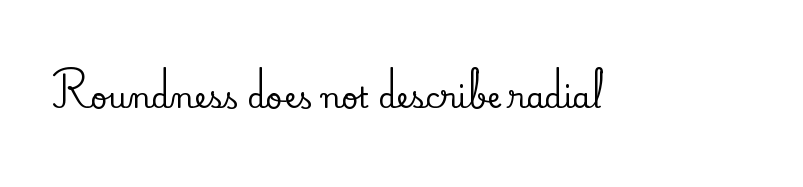
Q: Is the text italic (slanted)? A: No, it is upright.
Q: Is the typeface a serif or a sans-serif typeface? A: Serif.
Q: Is the text underlined? A: No.
Q: Is the spacing between letters normal or unusually wide? A: Normal.
Q: Width (condensed, normal, or wide)? A: Normal.
Q: Stroke contrast? A: Low.
Q: x-height? A: Small.
Q: Monospaced? A: No.
